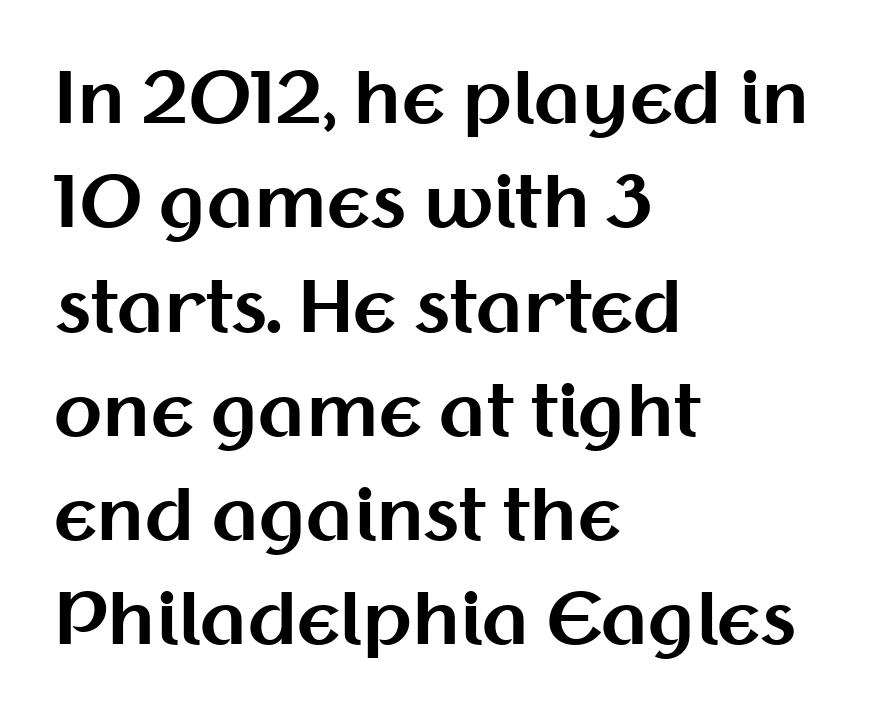
Words float on clear page, feet unadorned. Proportional: the letters do not fall into vertical columns. Stroke thickness is high; the sample reads as a true bold. The lettering stays uniformly vertical, giving the passage a roman look.
